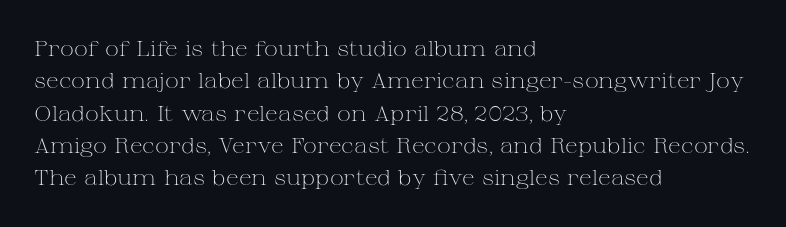
{"italic": "no", "bold": "no", "underline": "no", "align": "left", "line_spacing": "normal", "line_spacing_ratio": 1.54, "letter_spacing": "normal", "letter_spacing_em": 0.0, "glyph_px": 21}
